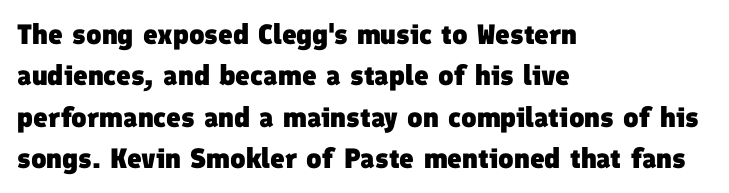
{"serif": "no", "bold": "yes", "weight": "heavy", "width": "normal", "stroke_contrast": "low", "x_height": "medium", "monospaced": "no", "underline": "no", "align": "left", "line_spacing": "normal", "line_spacing_ratio": 1.48, "letter_spacing": "normal", "letter_spacing_em": 0.0, "glyph_px": 28}
